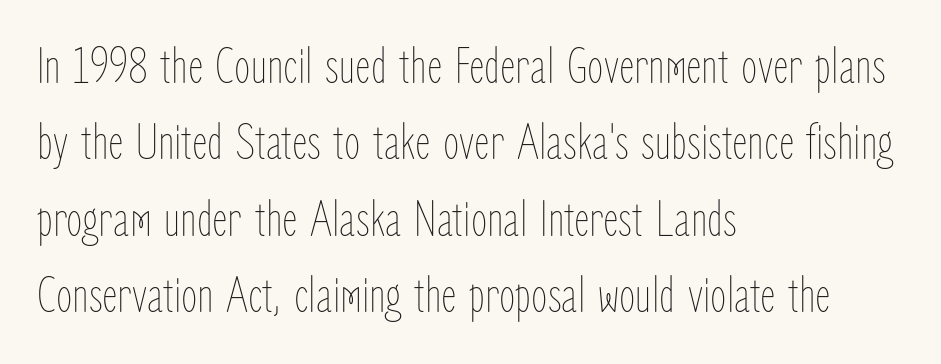
{"italic": "no", "bold": "no", "weight": "thin", "width": "condensed", "stroke_contrast": "low", "x_height": "medium", "monospaced": "no", "underline": "no", "align": "left", "line_spacing": "normal", "line_spacing_ratio": 1.44, "letter_spacing": "normal", "letter_spacing_em": 0.0, "glyph_px": 53}
